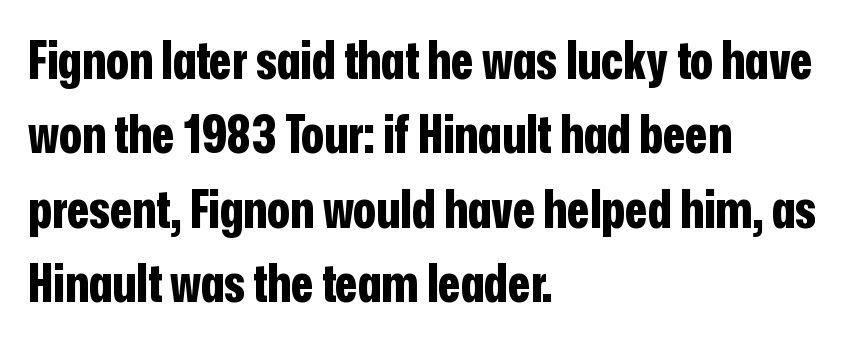
On the weight axis this lands at bold, roughly 700. Does the copy run flush right? No — it runs flush left. Here the designer chose a conventional face with non-uniform glyph widths. The letters stand straight up with perfectly vertical stems.
